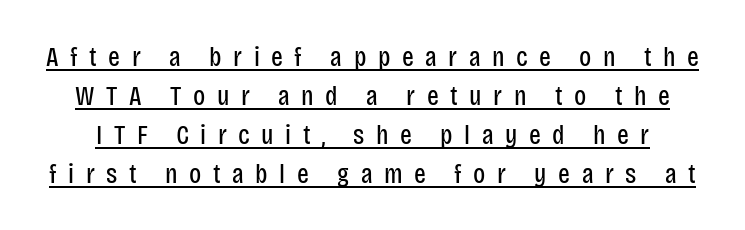
This block has exactly the height ordinary leading produces. This is the regular roman posture of the typeface. Nothing heavy about these letters — not bold at all. Underlining? Definitely there. The type is letterspaced generously, with wide tracking. Varying glyph widths throughout — classic text-font behaviour.
